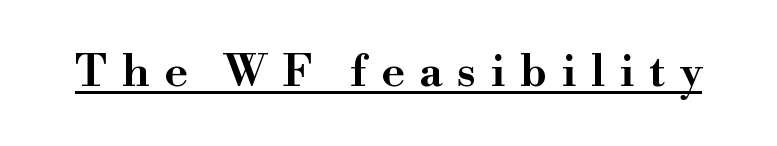
Posture: upright roman. The rendering uses natural spacing where letterforms have individual widths. This rendering features underlined lettering. Note: serifs present on the glyphs. The tracking jumps out immediately: characters are airy and widely separated.
